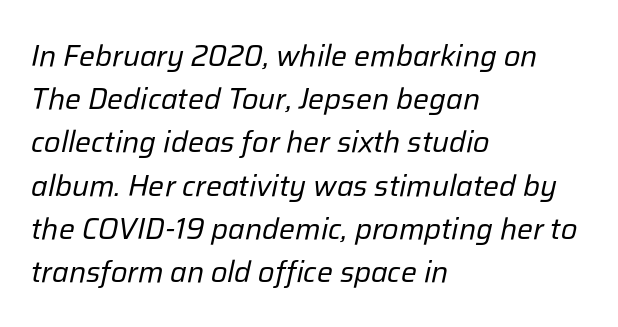
Q: Is the text bold? A: No.
Q: Is the text italic (slanted)? A: Yes, it leans right by about 12 degrees.
Q: Is the text underlined? A: No.
Q: How is the paragraph aligned? A: Left-aligned.
Q: Is the spacing between letters normal or unusually wide? A: Normal.
Q: Is the spacing between lines tight, normal or loose? A: Normal.
Q: Width (condensed, normal, or wide)? A: Normal.
Q: Stroke contrast? A: Low.
Q: x-height? A: Medium.
Q: Monospaced? A: No.
